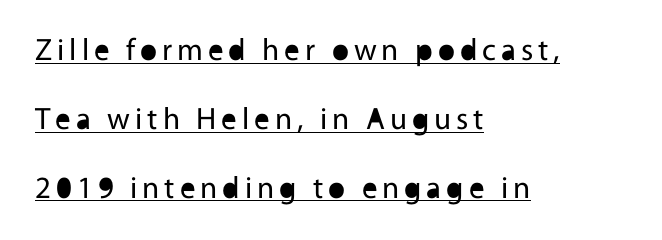
{"serif": "no", "italic": "no", "bold": "no", "weight": "regular", "width": "normal", "x_height": "medium", "monospaced": "no", "underline": "yes", "align": "left", "line_spacing": "loose", "line_spacing_ratio": 2.22, "glyph_px": 31}
